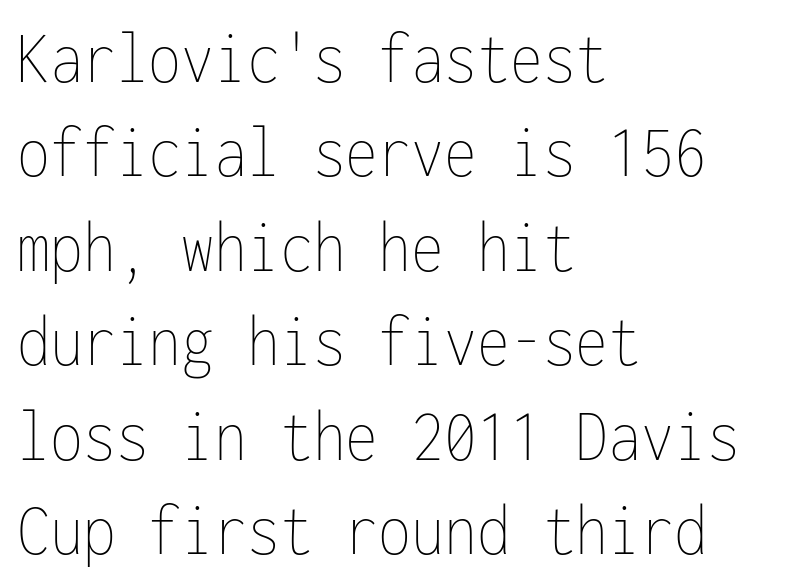
Does the leading feel generous? No, just average. Here the designer chose a console-style face with uniform glyph widths. The passage shown has conventional tracking throughout. This rendering features lettering with no underline. The letterforms sit at book weight or below. The font's upright variant was chosen for this text.
